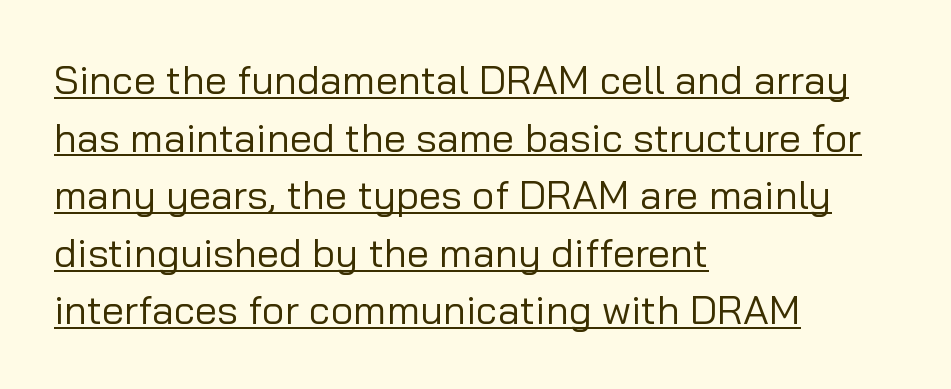
The image shows 40 px regular-weight sans-serif type, upright; set left-aligned, normal line spacing (1.44x), normal letter spacing, underlined; low stroke contrast and a medium x-height.
